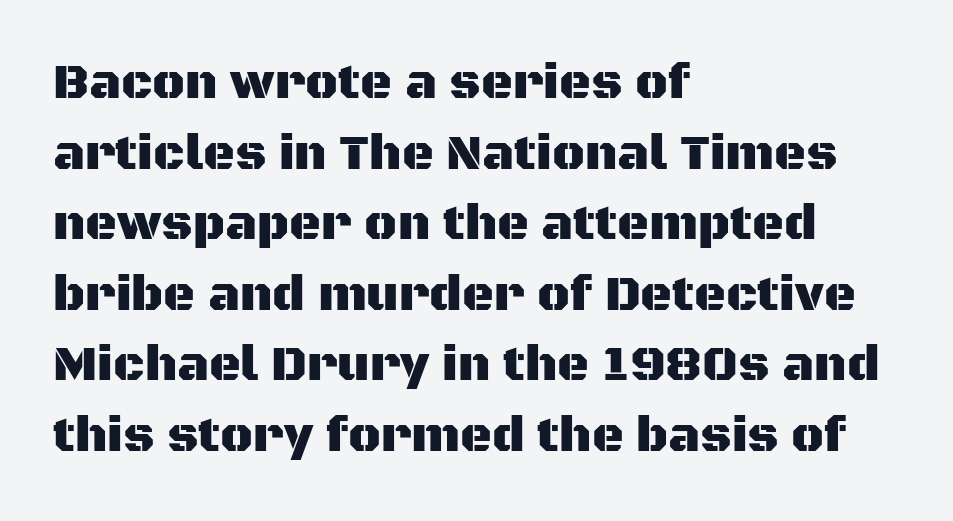
{"serif": "no", "italic": "no", "width": "normal", "stroke_contrast": "medium", "x_height": "large", "monospaced": "no", "underline": "no", "align": "left", "line_spacing": "normal", "line_spacing_ratio": 1.44, "letter_spacing": "normal", "letter_spacing_em": 0.0, "glyph_px": 49}
